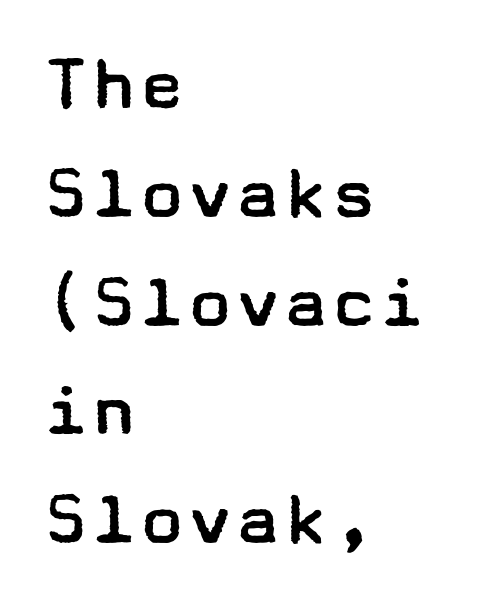
Q: Is the text bold? A: No.
Q: Is the text italic (slanted)? A: No, it is upright.
Q: Is the typeface a serif or a sans-serif typeface? A: Sans-serif.
Q: Is the text underlined? A: No.
Q: How is the paragraph aligned? A: Left-aligned.
Q: Is the spacing between letters normal or unusually wide? A: Normal.
Q: Is the spacing between lines tight, normal or loose? A: Normal.
Q: Width (condensed, normal, or wide)? A: Wide.
Q: Stroke contrast? A: Low.
Q: x-height? A: Medium.
